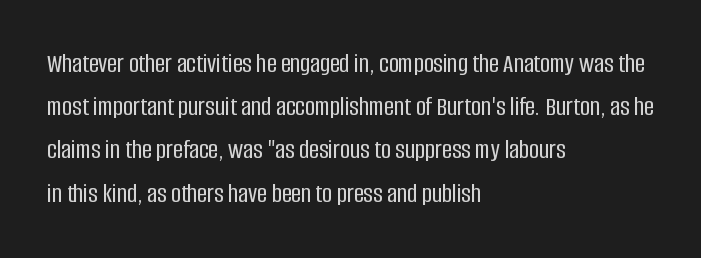
Anything drawn beneath the words? Only blank space. In terms of letterspacing, this is plain default setting. No italicization has been applied; the sample stays upright. The block of text has a typical density, with ordinary space between rows. Horizontal alignment here is leftward, the default for most running prose.
